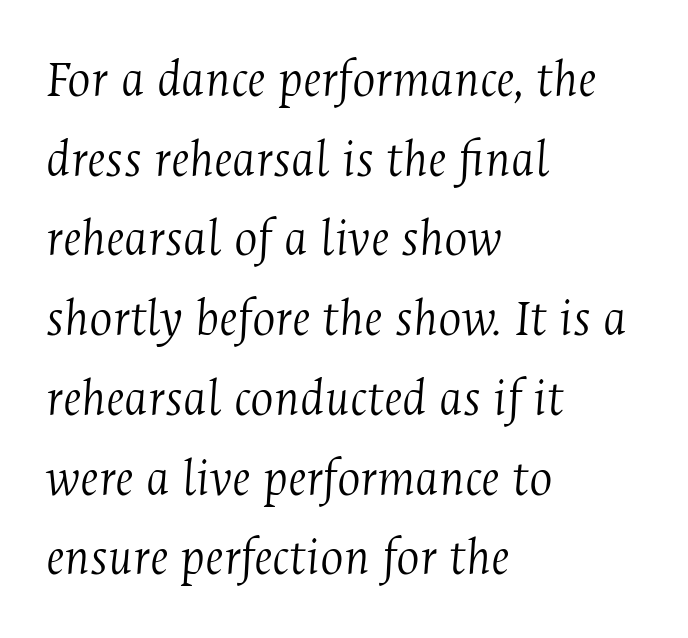
Examine the stroke ends and you'll spot serifs. Weight: regular or lighter. The space directly below the letters is spotless. You could not count columns in this text — the font is proportionally spaced.
